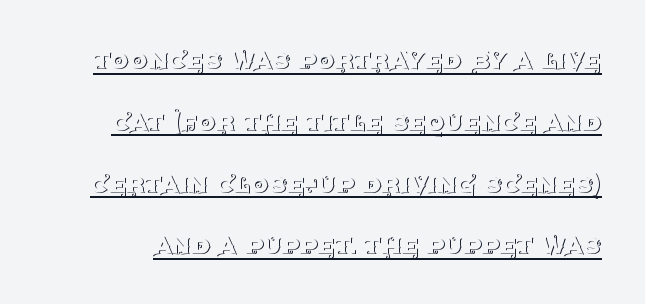
Q: Is the text bold? A: No.
Q: Is the text italic (slanted)? A: No, it is upright.
Q: Is the typeface a serif or a sans-serif typeface? A: Serif.
Q: Is the text underlined? A: Yes.
Q: Is the spacing between letters normal or unusually wide? A: Normal.
Q: Is the spacing between lines tight, normal or loose? A: Loose.
Q: Width (condensed, normal, or wide)? A: Normal.
Q: Stroke contrast? A: Medium.
Q: x-height? A: Large.
Q: Monospaced? A: No.
